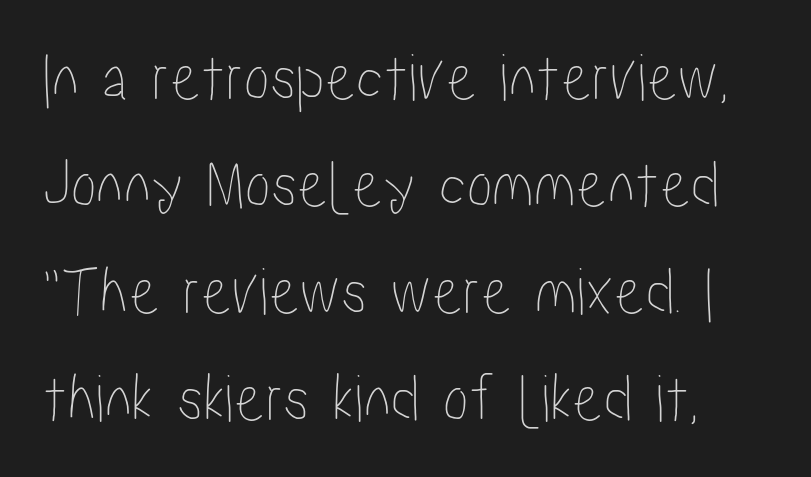
The image shows 69 px condensed type, upright; set normal line spacing (1.55x), normal letter spacing, not underlined; low stroke contrast and a medium x-height.
